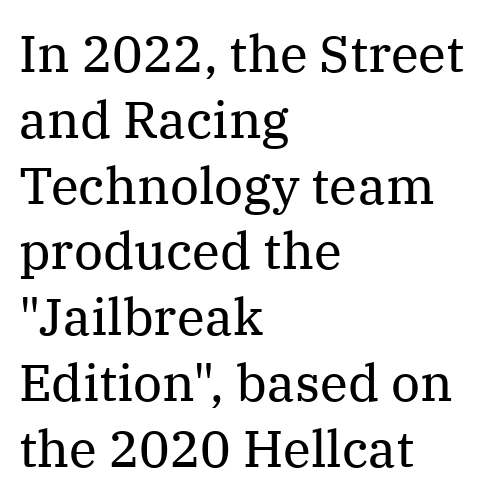
{"serif": "yes", "italic": "no", "bold": "no", "weight": "regular", "width": "normal", "stroke_contrast": "medium", "x_height": "medium", "monospaced": "no", "underline": "no", "align": "left", "line_spacing": "normal", "line_spacing_ratio": 1.29, "letter_spacing": "normal", "letter_spacing_em": 0.0, "glyph_px": 51}
